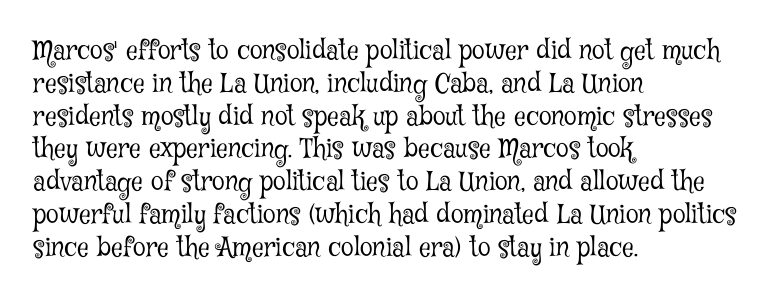
The image shows 26 px text type, upright; set left-aligned, normal line spacing (1.26x), normal letter spacing, not underlined.
